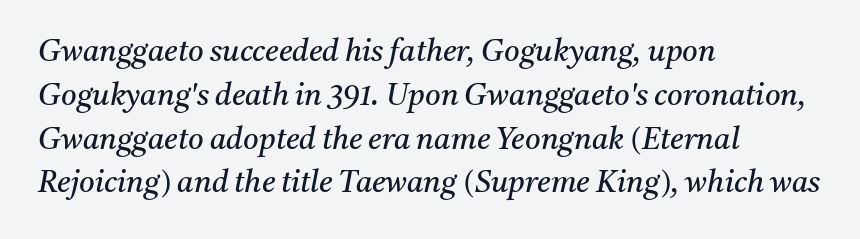
Q: Is the text bold? A: No.
Q: Is the text italic (slanted)? A: Yes, it leans right by about 11 degrees.
Q: Is the typeface a serif or a sans-serif typeface? A: Serif.
Q: Is the text underlined? A: No.
Q: How is the paragraph aligned? A: Left-aligned.
Q: Is the spacing between letters normal or unusually wide? A: Normal.
Q: Is the spacing between lines tight, normal or loose? A: Normal.
Q: Width (condensed, normal, or wide)? A: Normal.
Q: Stroke contrast? A: Medium.
Q: x-height? A: Medium.
Q: Monospaced? A: No.
